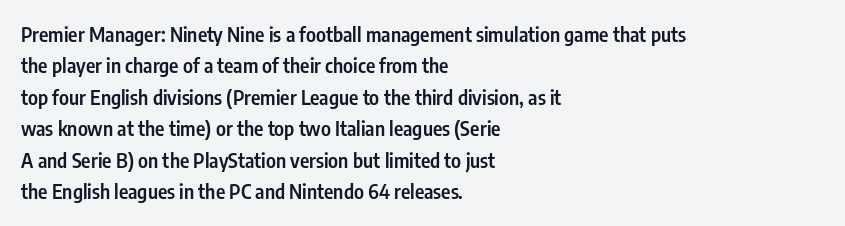
Q: Is the text bold? A: Semi-bold.
Q: Is the text italic (slanted)? A: No, it is upright.
Q: Is the text underlined? A: No.
Q: How is the paragraph aligned? A: Left-aligned.
Q: Is the spacing between letters normal or unusually wide? A: Normal.
Q: Is the spacing between lines tight, normal or loose? A: Normal.
